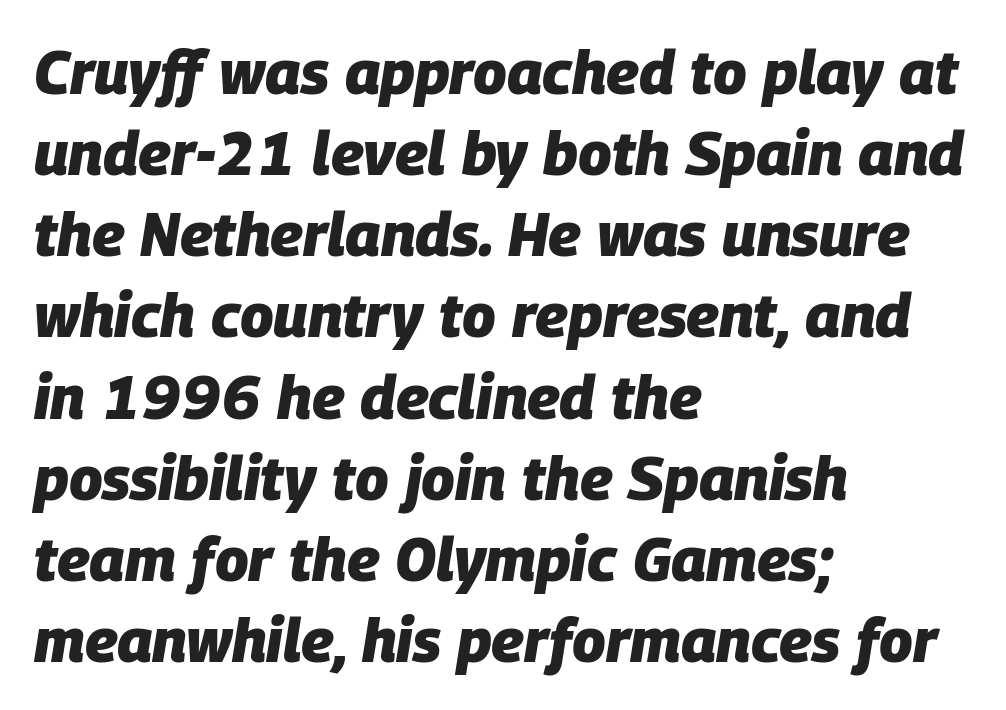
The ragged edge is on the right, which tells us the setting is flush left. The face used here has a pronounced slope to its letters. Lines of text with bare space underneath. I'd describe the lettering as bold — thick and assertive.
